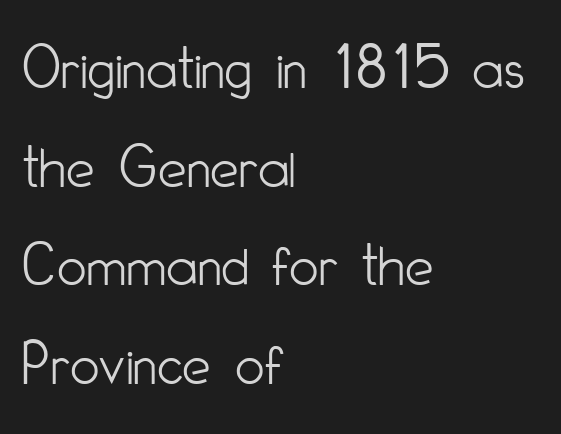
The image shows 64 px light, condensed sans-serif type, upright; set left-aligned, normal line spacing (1.54x), normal letter spacing, not underlined; low stroke contrast and a small x-height.
